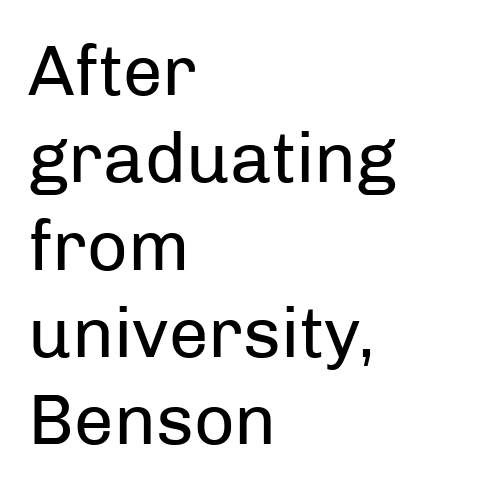
{"serif": "no", "italic": "no", "bold": "no", "weight": "regular", "width": "normal", "stroke_contrast": "low", "x_height": "medium", "monospaced": "no", "underline": "no", "align": "left", "line_spacing_ratio": 1.23, "letter_spacing": "normal", "letter_spacing_em": 0.0, "glyph_px": 71}
